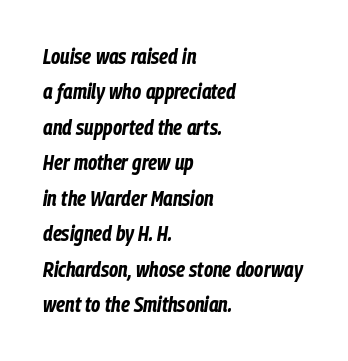
The paragraph has a hard left edge and a soft right edge. The letterforms sit shoulder to shoulder at normal distance. Lines of text with bare space underneath. A typesetter would call this leading conventional body-copy spacing. This is heavy type, rendered in bold.
